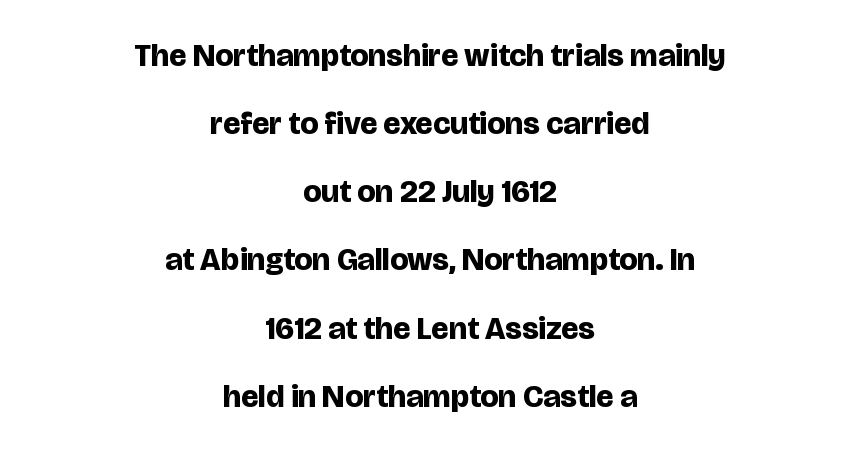
Q: Is the text bold? A: Yes.
Q: Is the text italic (slanted)? A: No, it is upright.
Q: Is the typeface a serif or a sans-serif typeface? A: Sans-serif.
Q: Is the text underlined? A: No.
Q: How is the paragraph aligned? A: Centered.
Q: Is the spacing between letters normal or unusually wide? A: Normal.
Q: Is the spacing between lines tight, normal or loose? A: Loose.
Q: Width (condensed, normal, or wide)? A: Normal.
Q: Stroke contrast? A: Low.
Q: x-height? A: Large.
Q: Monospaced? A: No.
